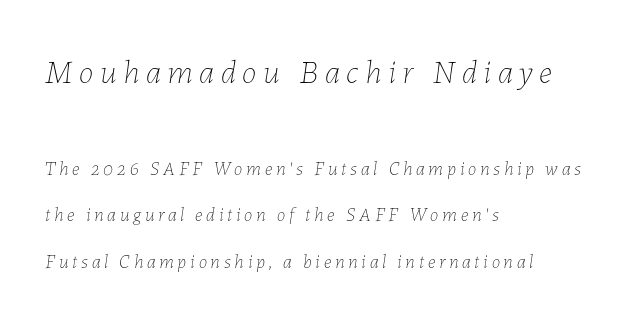
Think of a printed novel: that variable character pitch is what you see here. Substantial extra tracking has been applied to these lines. The letters look calm and open, with moderate or lighter stems. Is the block centered? No — it sits flush against the left margin. Caption: upper text group enlarged, lower text group reduced.
